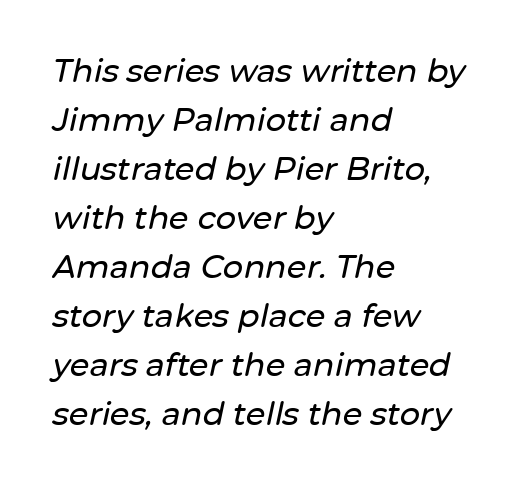
Q: Is the text italic (slanted)? A: Yes, it leans right by about 12 degrees.
Q: Is the text underlined? A: No.
Q: How is the paragraph aligned? A: Left-aligned.
Q: Is the spacing between letters normal or unusually wide? A: Normal.
Q: Is the spacing between lines tight, normal or loose? A: Normal.
Q: Width (condensed, normal, or wide)? A: Normal.
Q: Stroke contrast? A: Low.
Q: x-height? A: Medium.
Q: Monospaced? A: No.
